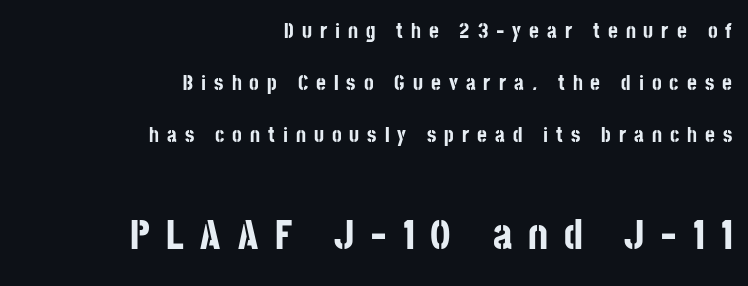
The designer dialed line spacing up above the default. These lines carry a lot of weight — the face is fully bold. Plain, unruled lines of type. The more generous point size was reserved for the lower chunk. Spacing between characters has been opened up far beyond the box default.
